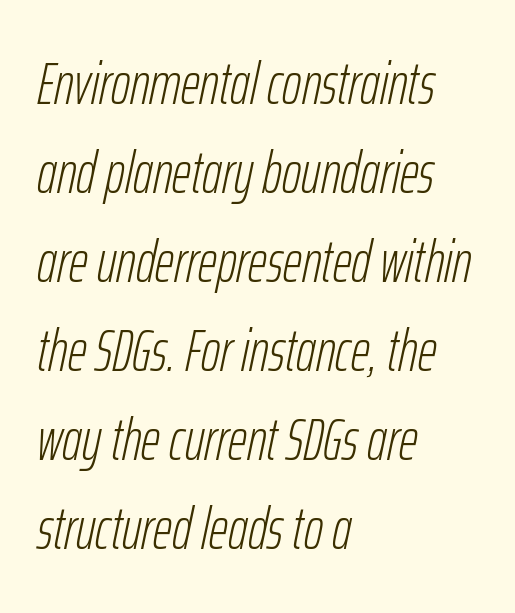
Q: Is the text bold? A: No.
Q: Is the text italic (slanted)? A: Yes, it leans right by about 12 degrees.
Q: Is the text underlined? A: No.
Q: How is the paragraph aligned? A: Left-aligned.
Q: Is the spacing between letters normal or unusually wide? A: Normal.
Q: Is the spacing between lines tight, normal or loose? A: Normal.
Q: Width (condensed, normal, or wide)? A: Condensed.
Q: Stroke contrast? A: Low.
Q: x-height? A: Medium.
Q: Monospaced? A: No.
